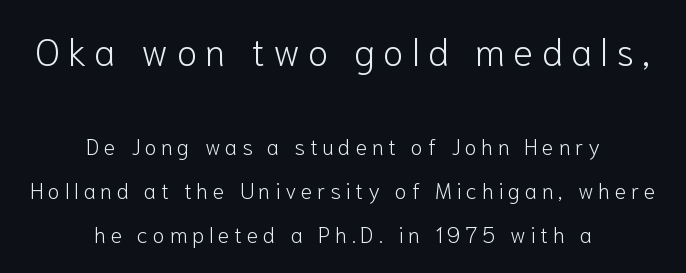
Q: Is the text bold? A: No.
Q: Is the text italic (slanted)? A: No, it is upright.
Q: Is the typeface a serif or a sans-serif typeface? A: Sans-serif.
Q: Is the text underlined? A: No.
Q: How is the paragraph aligned? A: Centered.
Q: Is the spacing between letters normal or unusually wide? A: Unusually wide.
Q: Is the spacing between lines tight, normal or loose? A: Loose.
Q: Which block of text is set in a larger size, the first (top) or the second (bottom)? A: The first (top) one.
Q: Width (condensed, normal, or wide)? A: Normal.
Q: Stroke contrast? A: Low.
Q: x-height? A: Medium.
Q: Monospaced? A: No.
